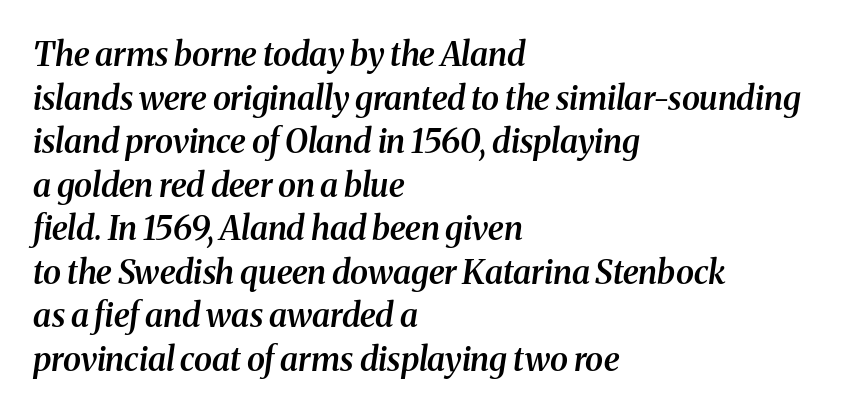
{"serif": "yes", "italic": "yes", "lean": "right", "slant_degrees": 8, "bold": "semi", "weight": "semibold", "width": "normal", "stroke_contrast": "medium", "x_height": "medium", "monospaced": "no", "underline": "no", "align": "left", "line_spacing": "normal", "line_spacing_ratio": 1.32, "letter_spacing": "normal", "letter_spacing_em": 0.0, "glyph_px": 33}
